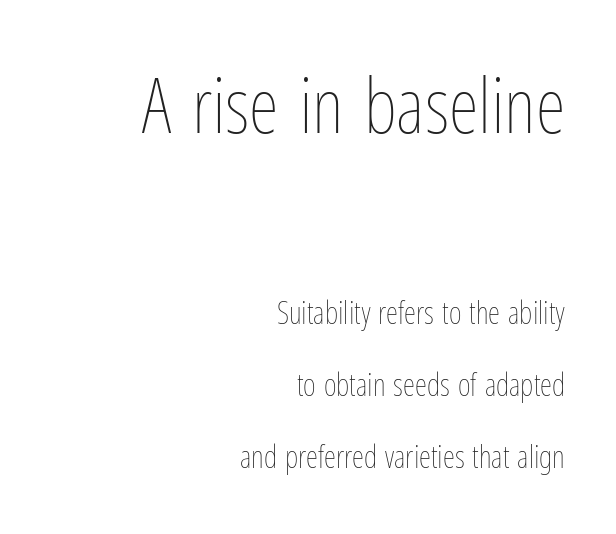
Spacing verdict: proportional, widths tailored to each character. The string is rendered with underlining switched off. No extra ink here — the face is not bold. This block would shrink considerably if given ordinary leading; it's expanded now. Each word holds together tightly as a unit, with standard inter-letter gaps. Alignment: flush right.
